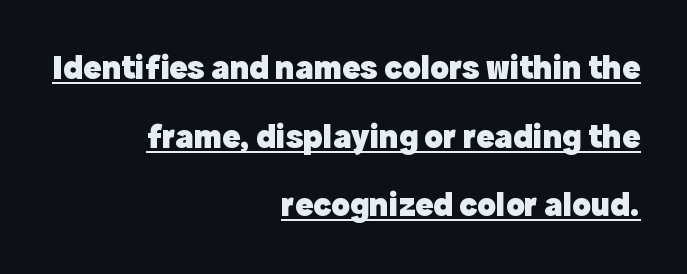
The image shows 34 px heavy sans-serif type, upright; set right-aligned, loose line spacing (2.02x), normal letter spacing, underlined; a medium x-height.
